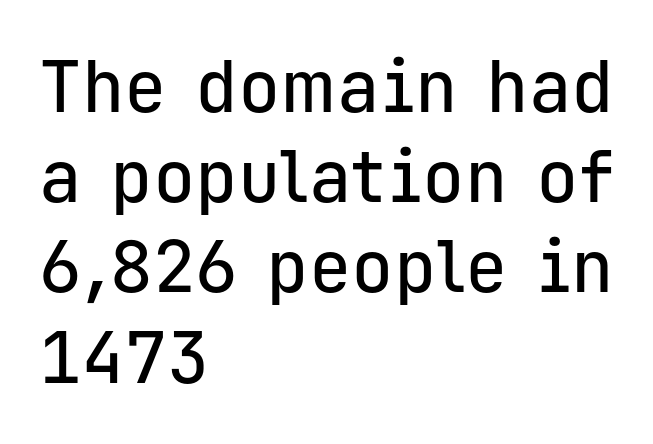
The image shows 71 px sans-serif type, upright, monospaced; set left-aligned, normal line spacing (1.27x), normal letter spacing, not underlined; low stroke contrast and a medium x-height.
